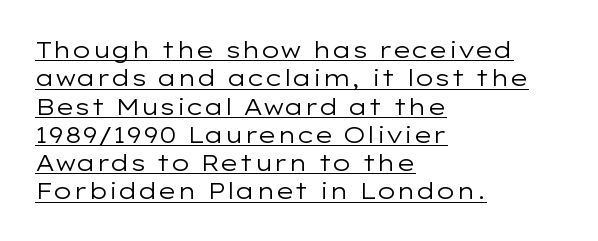
{"italic": "no", "bold": "no", "underline": "yes", "align": "left", "line_spacing_ratio": 1.23, "letter_spacing": "normal", "letter_spacing_em": 0.0, "glyph_px": 23}
